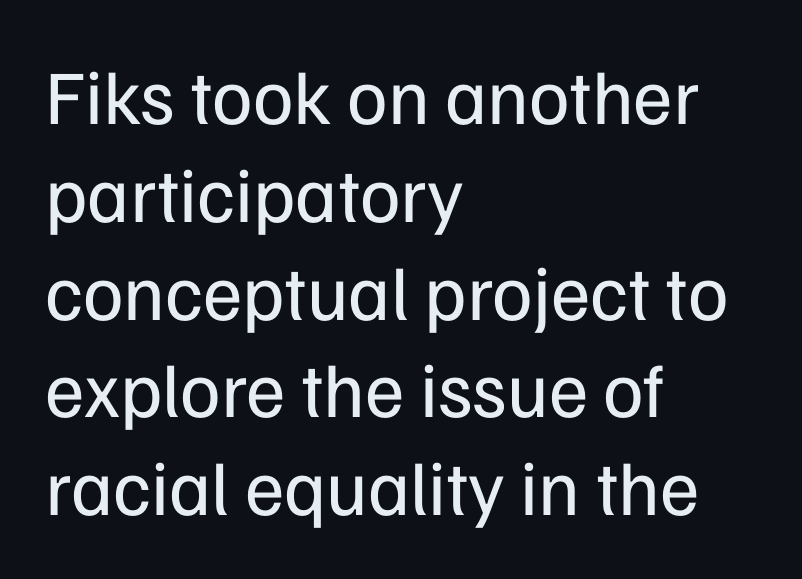
The space between consecutive lines is moderate. Quick note: not italic, upright. The font sits on the lighter half of the weight spectrum, regular included. Spacing verdict: proportional, widths tailored to each character. The glyphs in this specimen are sans serif.
